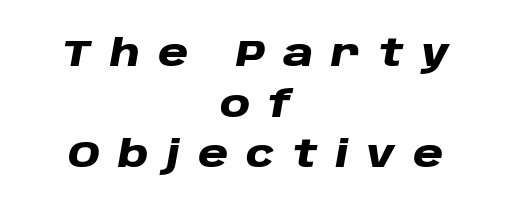
Q: Is the text bold? A: Yes.
Q: Is the text italic (slanted)? A: Yes, it leans right by about 10 degrees.
Q: Is the text underlined? A: No.
Q: How is the paragraph aligned? A: Centered.
Q: Is the spacing between letters normal or unusually wide? A: Unusually wide.
Q: Is the spacing between lines tight, normal or loose? A: Normal.
Q: Width (condensed, normal, or wide)? A: Wide.
Q: Stroke contrast? A: Low.
Q: x-height? A: Large.
Q: Monospaced? A: No.
